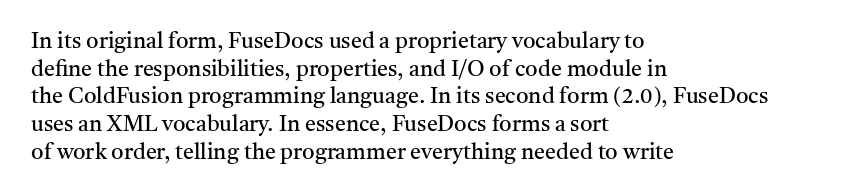
The typeface has the unassuming heft of standard copy or less. Vertical strokes here are truly vertical. A clean baseline with only descenders dipping below it. Default kerning and tracking; the words read as compact shapes.
